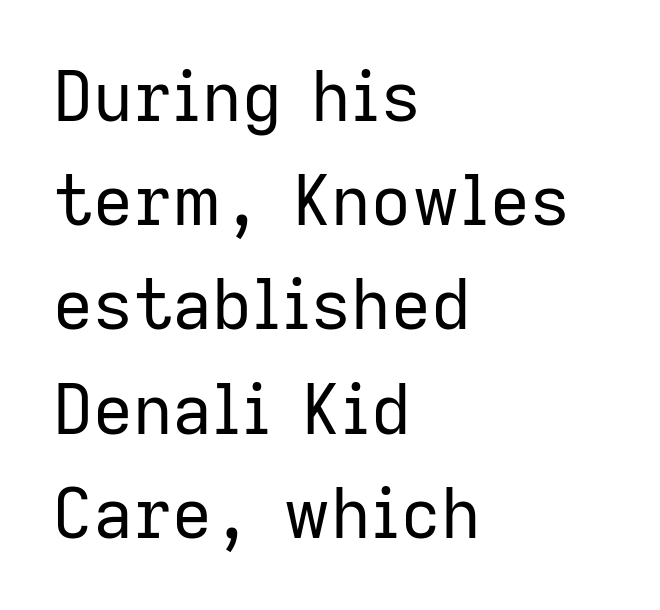
You can tell it's not italic because the verticals are truly vertical. The space between consecutive lines is moderate. The string is rendered with underlining switched off. Examine the stroke ends and you'll find no serifs. On a weight scale, this lands at 450 or below. Spacing verdict: proportional, widths tailored to each character.
